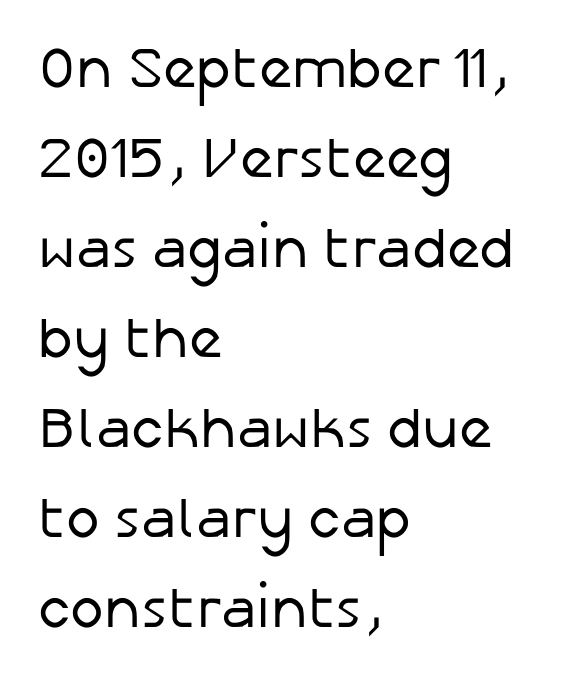
The image shows 57 px regular-weight sans-serif type, upright; set left-aligned, normal line spacing (1.58x), normal letter spacing, not underlined; low stroke contrast and a medium x-height.
